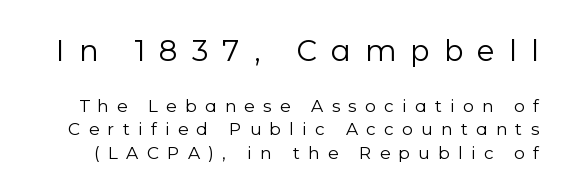
Q: Is the text bold? A: No.
Q: Is the text italic (slanted)? A: No, it is upright.
Q: Is the typeface a serif or a sans-serif typeface? A: Sans-serif.
Q: Is the text underlined? A: No.
Q: Is the spacing between letters normal or unusually wide? A: Unusually wide.
Q: Is the spacing between lines tight, normal or loose? A: Normal.
Q: Which block of text is set in a larger size, the first (top) or the second (bottom)? A: The first (top) one.
Q: Width (condensed, normal, or wide)? A: Normal.
Q: Stroke contrast? A: Low.
Q: x-height? A: Medium.
Q: Monospaced? A: No.
